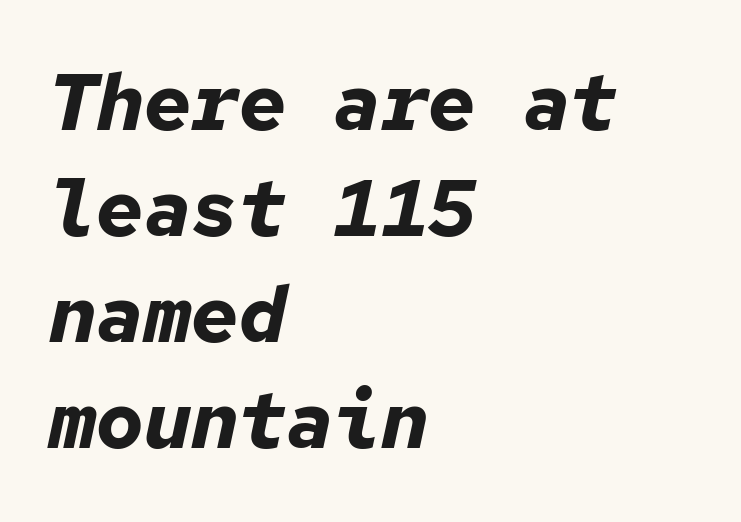
{"italic": "yes", "lean": "right", "slant_degrees": 12, "bold": "yes", "weight": "bold", "width": "normal", "stroke_contrast": "low", "x_height": "medium", "monospaced": "yes", "underline": "no", "align": "left", "line_spacing": "normal", "line_spacing_ratio": 1.34, "letter_spacing": "normal", "letter_spacing_em": 0.0, "glyph_px": 79}
